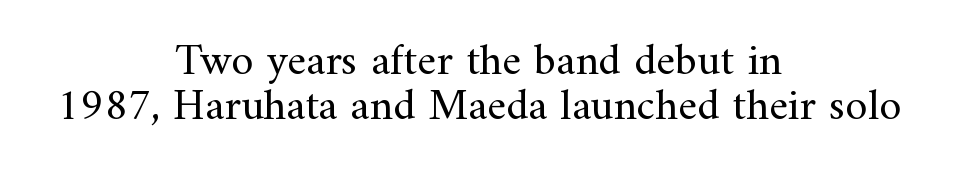
{"serif": "yes", "italic": "no", "bold": "no", "weight": "regular", "width": "normal", "stroke_contrast": "medium", "x_height": "small", "monospaced": "no", "underline": "no", "align": "center", "line_spacing": "tight", "line_spacing_ratio": 1.01, "letter_spacing": "normal", "letter_spacing_em": 0.0, "glyph_px": 45}
